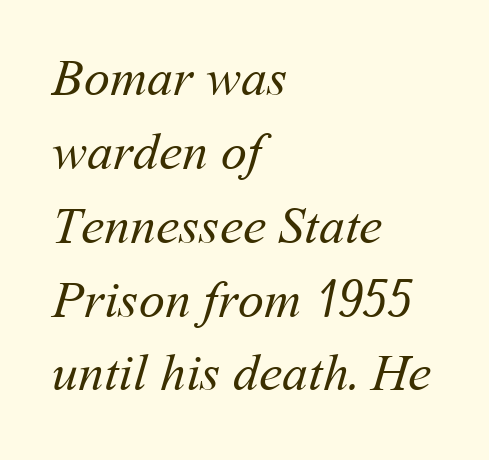
The image shows 52 px regular-weight type; set left-aligned, normal line spacing (1.42x), normal letter spacing, not underlined; medium stroke contrast and a medium x-height.
